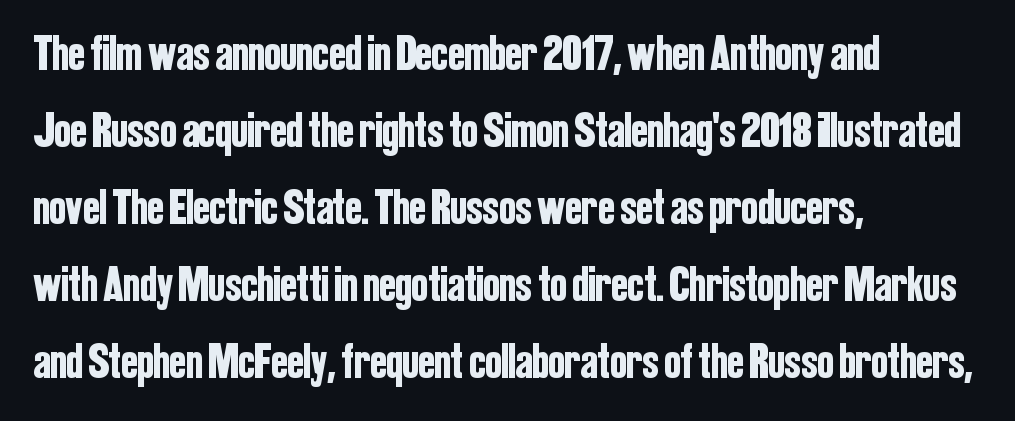
Q: Is the text italic (slanted)? A: No, it is upright.
Q: Is the typeface a serif or a sans-serif typeface? A: Sans-serif.
Q: Is the text underlined? A: No.
Q: How is the paragraph aligned? A: Left-aligned.
Q: Is the spacing between letters normal or unusually wide? A: Normal.
Q: Is the spacing between lines tight, normal or loose? A: Normal.
Q: Width (condensed, normal, or wide)? A: Condensed.
Q: Stroke contrast? A: Low.
Q: x-height? A: Medium.
Q: Monospaced? A: No.
